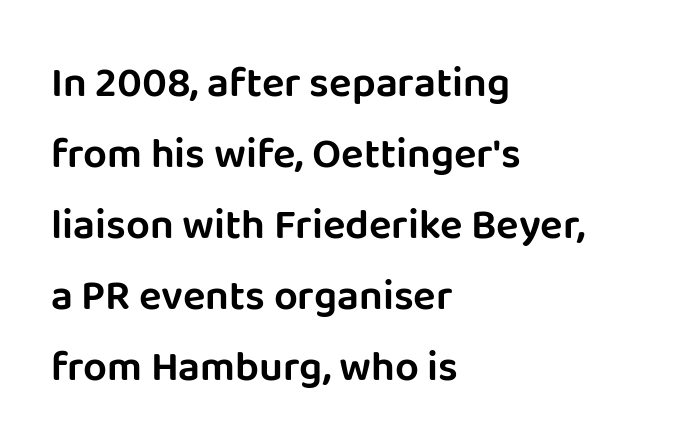
The image shows 42 px sans-serif type, upright; set left-aligned, normal line spacing (1.69x), normal letter spacing, not underlined; low stroke contrast and a large x-height.
